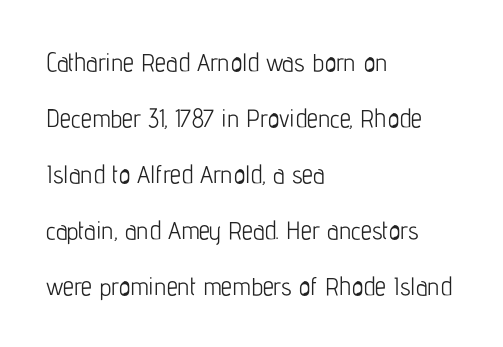
{"italic": "no", "bold": "no", "underline": "no", "align": "left", "line_spacing": "loose", "line_spacing_ratio": 2.24, "letter_spacing": "normal", "letter_spacing_em": 0.0, "glyph_px": 25}
